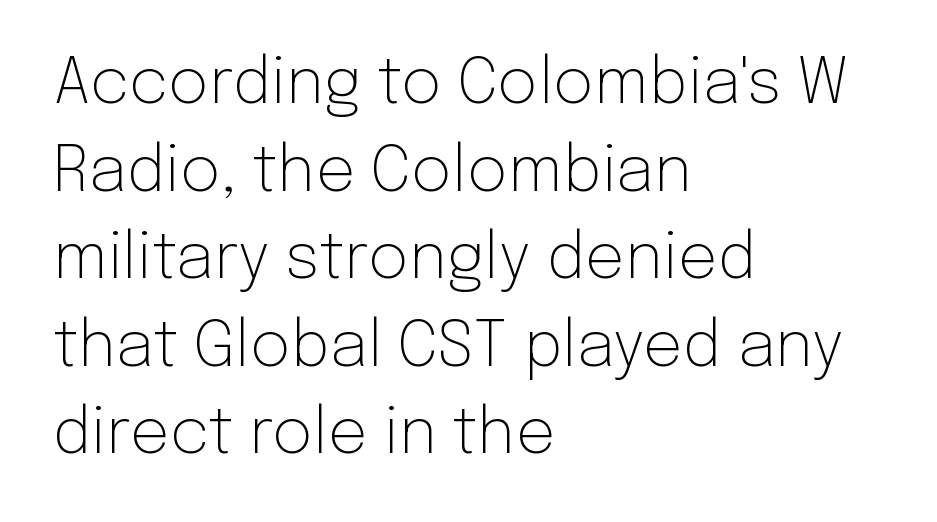
Stroke terminals: plain, sans-serif. Look at the tracking — it's just the regular setting, nothing added. The weight would be labelled regular, book, light, or lighter still. Ascenders rise straight up at ninety degrees. The passage shown is typed in a proportional face where columns would drift.
